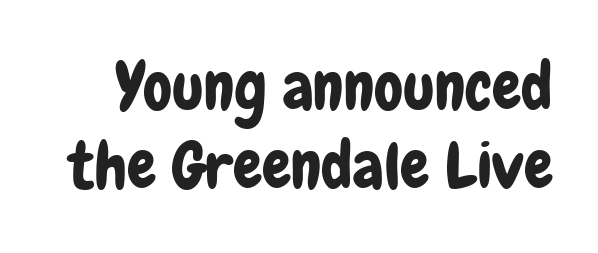
Typographically, this falls in the sans-serif category. A typesetter would call this proportional, since set widths differ per character. The type sits square on the baseline with zero lean. A bare baseline throughout the passage. This sample uses plain, unmodified letter spacing.
